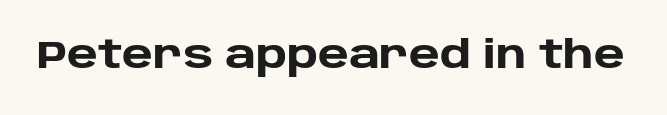
Q: Is the text bold? A: Yes.
Q: Is the text italic (slanted)? A: No, it is upright.
Q: Is the typeface a serif or a sans-serif typeface? A: Sans-serif.
Q: Is the text underlined? A: No.
Q: Is the spacing between letters normal or unusually wide? A: Normal.
Q: Width (condensed, normal, or wide)? A: Normal.
Q: Stroke contrast? A: Low.
Q: x-height? A: Large.
Q: Monospaced? A: No.
